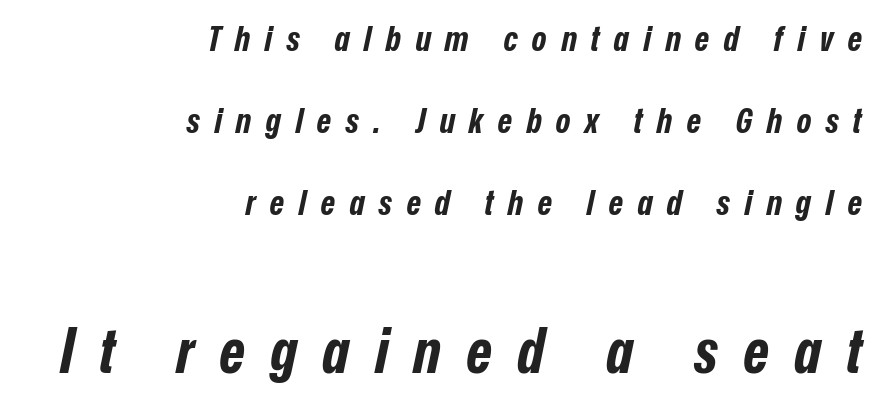
The letters are slanted; this is an italic face. Chunky letters — that's bold for sure. Whoever set this chose breathing room over compactness in the vertical rhythm. The text block is weighted toward the right margin, trailing off unevenly leftward. Letters rest on an invisible, unmarked baseline.
